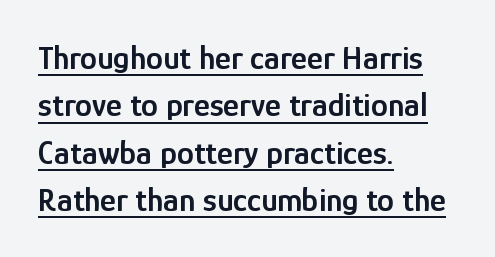
{"serif": "no", "italic": "no", "bold": "semi", "weight": "semibold", "width": "condensed", "stroke_contrast": "low", "x_height": "medium", "monospaced": "no", "underline": "yes", "align": "left", "line_spacing": "normal", "line_spacing_ratio": 1.39, "letter_spacing": "normal", "letter_spacing_em": 0.0, "glyph_px": 34}
